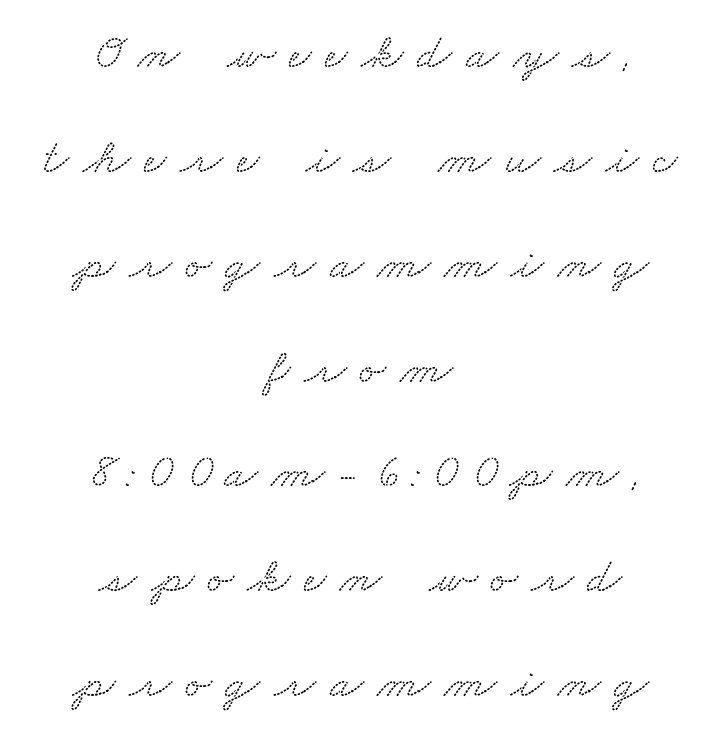
{"width": "wide", "stroke_contrast": "low", "x_height": "small", "monospaced": "no", "underline": "no", "align": "center", "line_spacing": "loose", "line_spacing_ratio": 2.14, "letter_spacing": "wide", "letter_spacing_em": 0.28, "glyph_px": 49}
